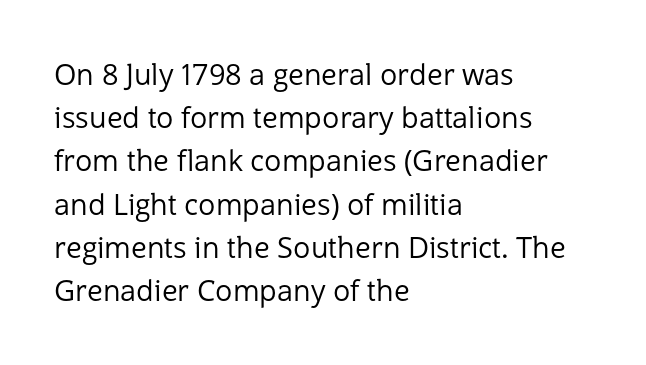
Observe the absence of serifs on each vertical stroke in this sample. Short and long lines alike share a common starting point at left. Think standard paragraph weight, or any step lighter than that. The rendering uses natural spacing where letterforms have individual widths. Glyph-to-glyph distance matches everyday printed text. The lettering stays uniformly vertical, giving the passage a roman look.
